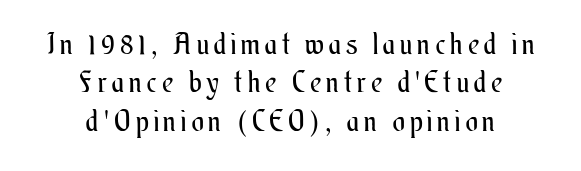
No heavy texture on the line: the type isn't bold. The lettering holds an erect, upright posture throughout. A typesetter would call this proportional, since set widths differ per character. Successive baselines arrive at the customary interval.
